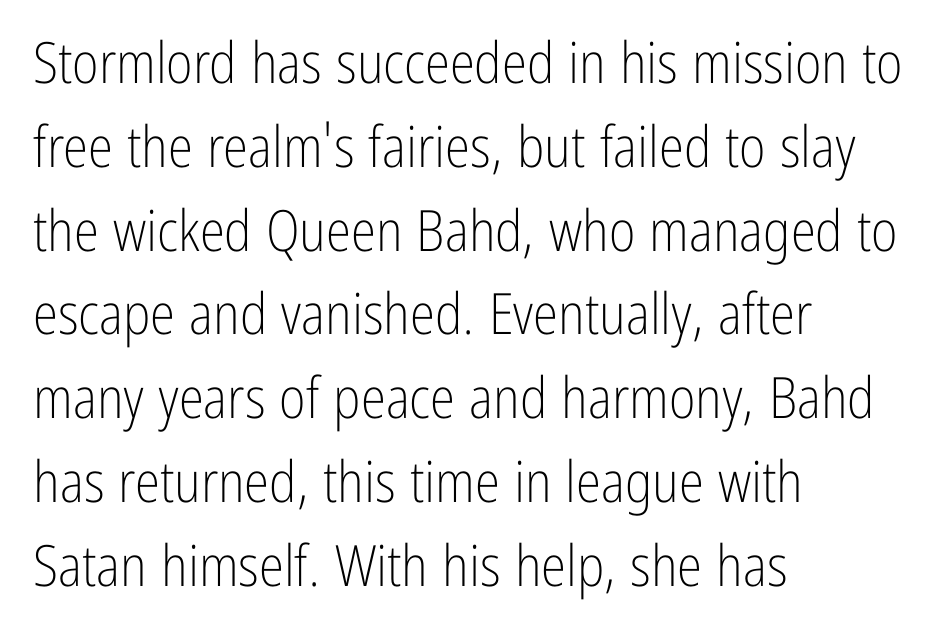
{"serif": "no", "italic": "no", "bold": "no", "weight": "light", "width": "condensed", "stroke_contrast": "low", "x_height": "medium", "monospaced": "no", "underline": "no", "align": "left", "line_spacing": "normal", "line_spacing_ratio": 1.47, "letter_spacing": "normal", "letter_spacing_em": 0.0, "glyph_px": 57}
